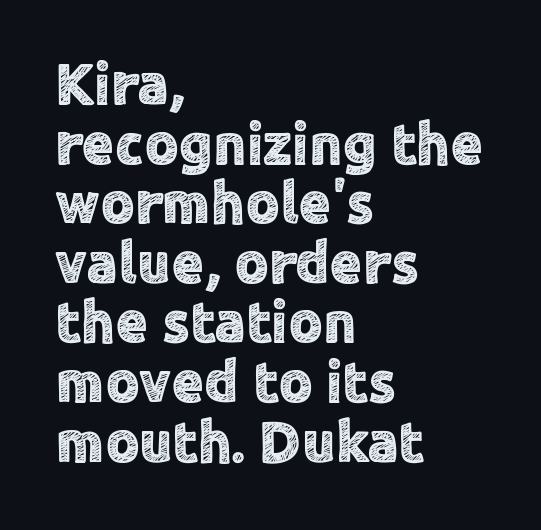
Look at the tracking — it's just the regular setting, nothing added. Underline: absent. A classic flush-left, rag-right setting is used for this passage. Unlike italic type, these characters show no tilt at all. One glance says dense: line gaps are narrower than usual. Look at the bottom of the vertical strokes: they stop flat, with no serifs.
